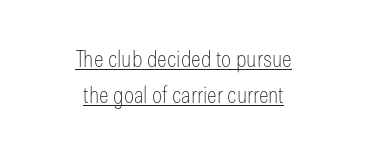
Beneath each row of characters lies a ruled line. When letters stand straight like this, we call the style roman or upright. Visually the block forms a symmetrical silhouette, jagged on both flanks. Successive baselines arrive at the customary interval. Is the type heavy? It reads as light-to-regular instead. Does extra space separate the letters? No, they use regular spacing.
